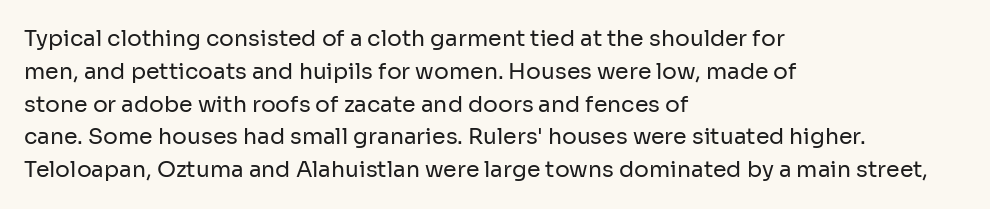
{"italic": "no", "bold": "no", "underline": "no", "align": "left", "line_spacing": "normal", "line_spacing_ratio": 1.49, "letter_spacing": "normal", "letter_spacing_em": 0.0, "glyph_px": 22}
